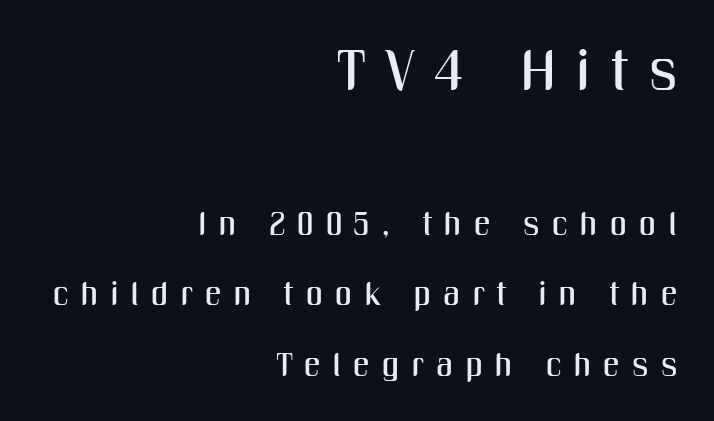
{"serif": "no", "italic": "no", "width": "condensed", "stroke_contrast": "medium", "x_height": "medium", "monospaced": "no", "underline": "no", "align": "right", "line_spacing": "loose", "line_spacing_ratio": 2.13, "letter_spacing": "wide", "letter_spacing_em": 0.37, "larger_block": "first", "size_ratio": 1.73, "glyph_px": 57}
